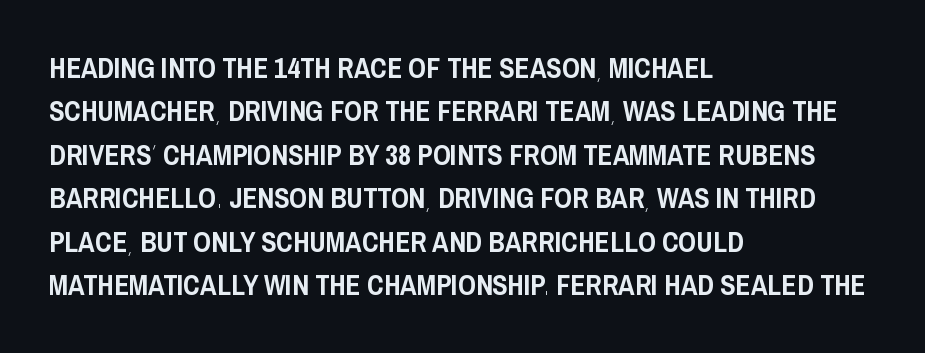
The image shows 28 px condensed sans-serif type, upright; set left-aligned, normal line spacing (1.55x), normal letter spacing, not underlined; low stroke contrast and a large x-height.
